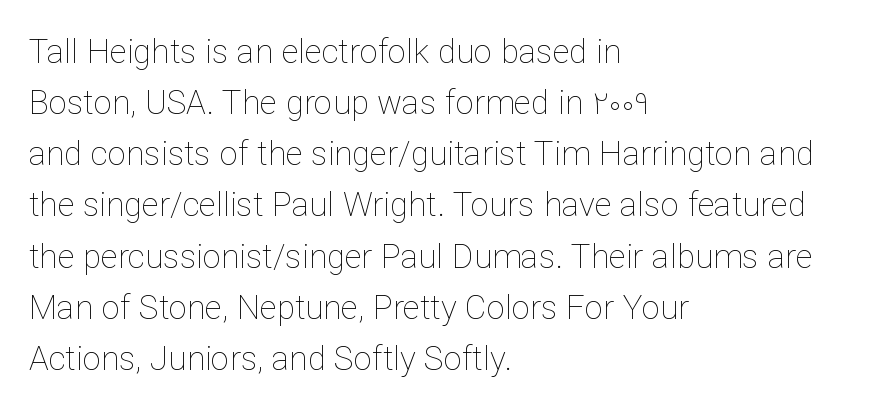
{"italic": "no", "bold": "no", "weight": "thin", "width": "normal", "stroke_contrast": "low", "x_height": "medium", "monospaced": "no", "underline": "no", "align": "left", "line_spacing": "normal", "line_spacing_ratio": 1.55, "letter_spacing": "normal", "letter_spacing_em": 0.0, "glyph_px": 33}
